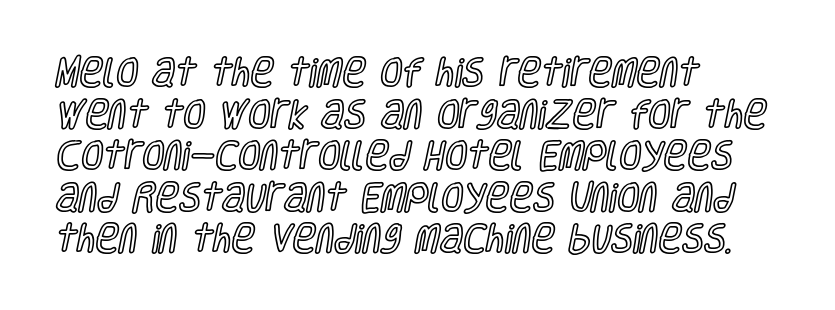
{"width": "condensed", "x_height": "large", "monospaced": "no", "underline": "no", "align": "left", "line_spacing": "normal", "line_spacing_ratio": 1.3, "letter_spacing": "normal", "letter_spacing_em": 0.0, "glyph_px": 32}
